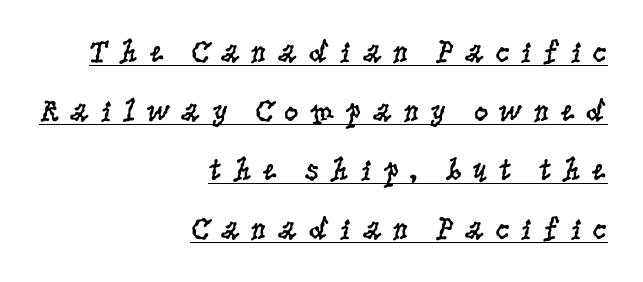
The image shows 32 px regular-weight, condensed serif type; set right-aligned, line spacing 1.84x, unusually wide letter spacing (+0.31 em), underlined; low stroke contrast and a large x-height.
